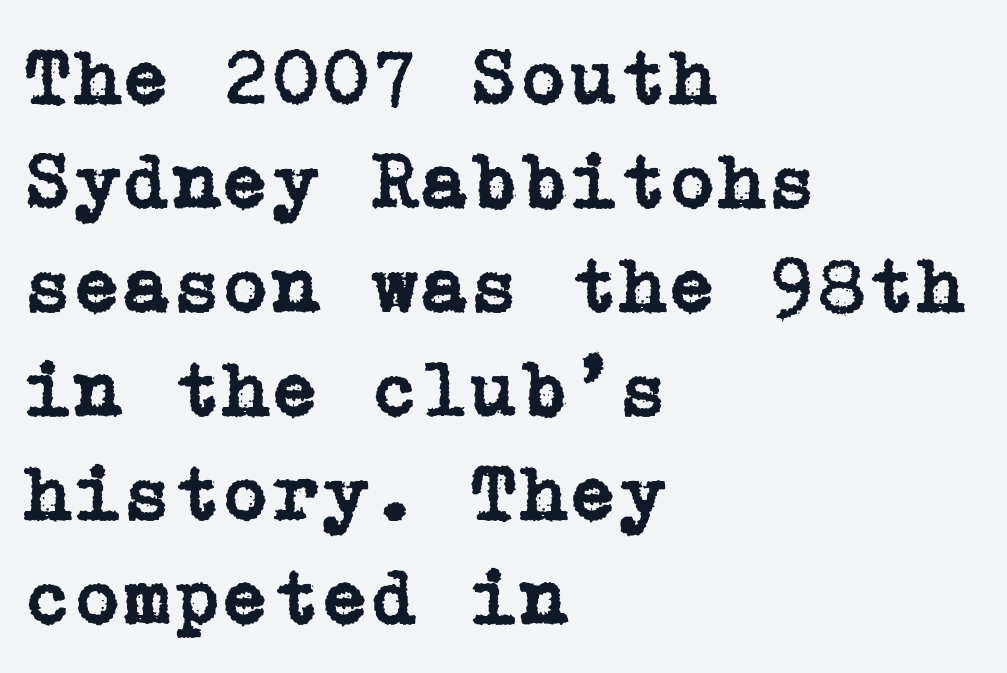
{"serif": "yes", "italic": "no", "width": "normal", "stroke_contrast": "low", "x_height": "medium", "underline": "no", "align": "left", "line_spacing": "normal", "line_spacing_ratio": 1.3, "letter_spacing": "normal", "letter_spacing_em": 0.0, "glyph_px": 80}
